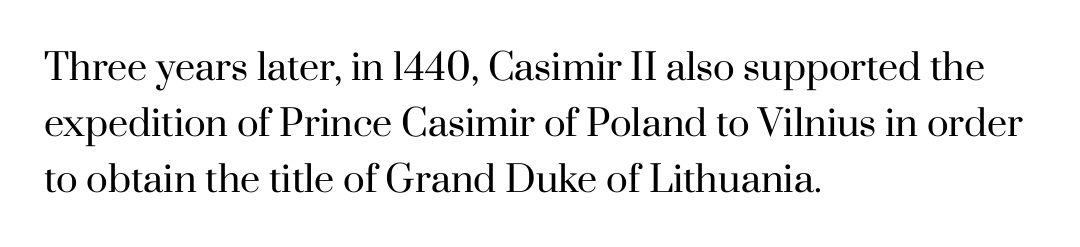
The block of text has a typical density, with ordinary space between rows. These lines stack with their left ends in a neat column. Counters stay open thanks to moderate or lighter strokes. The type is set solid horizontally, with unmodified tracking. The passage shown is typed in a proportional face where columns would drift. Look at the bottom of the vertical strokes: they flare into serifs here.
